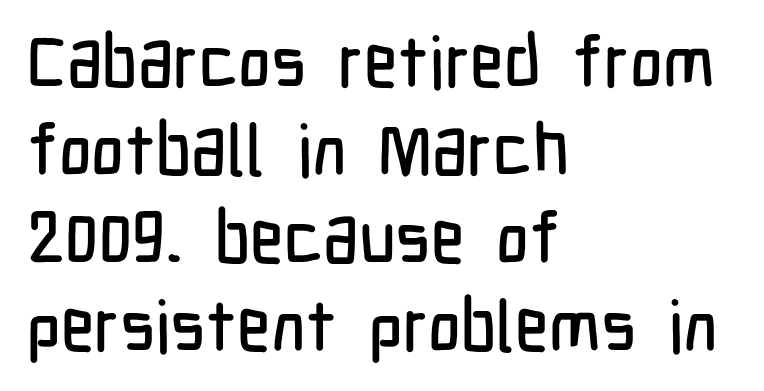
{"serif": "no", "italic": "no", "width": "condensed", "stroke_contrast": "low", "x_height": "medium", "monospaced": "no", "underline": "no", "align": "left", "line_spacing_ratio": 1.24, "letter_spacing": "normal", "letter_spacing_em": 0.0, "glyph_px": 71}
